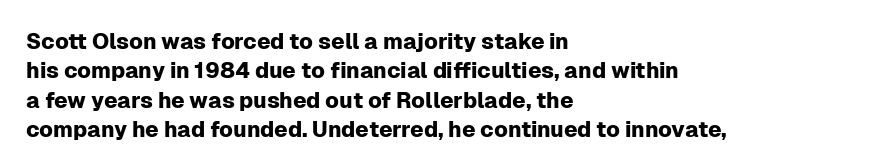
Q: Is the text italic (slanted)? A: No, it is upright.
Q: Is the text underlined? A: No.
Q: How is the paragraph aligned? A: Left-aligned.
Q: Is the spacing between letters normal or unusually wide? A: Normal.
Q: Is the spacing between lines tight, normal or loose? A: Normal.
